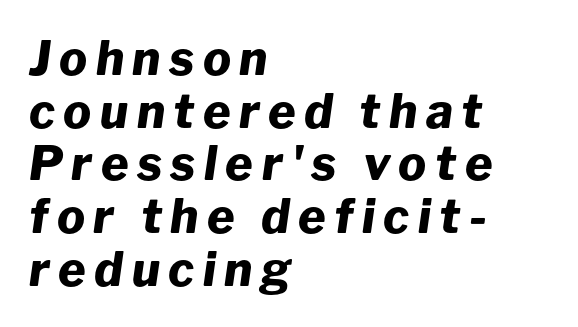
{"italic": "yes", "lean": "right", "slant_degrees": 8, "bold": "yes", "weight": "heavy", "width": "normal", "stroke_contrast": "low", "x_height": "medium", "monospaced": "no", "underline": "no", "align": "left", "line_spacing": "tight", "line_spacing_ratio": 1.12, "glyph_px": 47}
